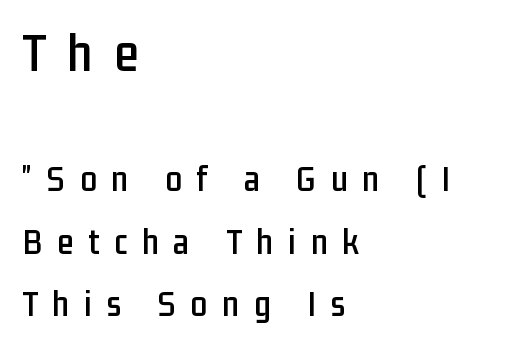
{"serif": "no", "italic": "no", "width": "condensed", "stroke_contrast": "low", "x_height": "medium", "monospaced": "no", "underline": "no", "align": "left", "line_spacing": "normal", "line_spacing_ratio": 1.68, "letter_spacing": "wide", "letter_spacing_em": 0.4, "larger_block": "first", "size_ratio": 1.49, "glyph_px": 55}
